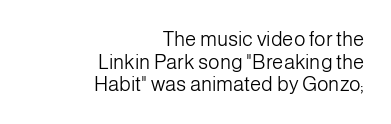
Q: Is the text bold? A: No.
Q: Is the text italic (slanted)? A: No, it is upright.
Q: Is the text underlined? A: No.
Q: How is the paragraph aligned? A: Right-aligned.
Q: Is the spacing between letters normal or unusually wide? A: Normal.
Q: Is the spacing between lines tight, normal or loose? A: Tight.
